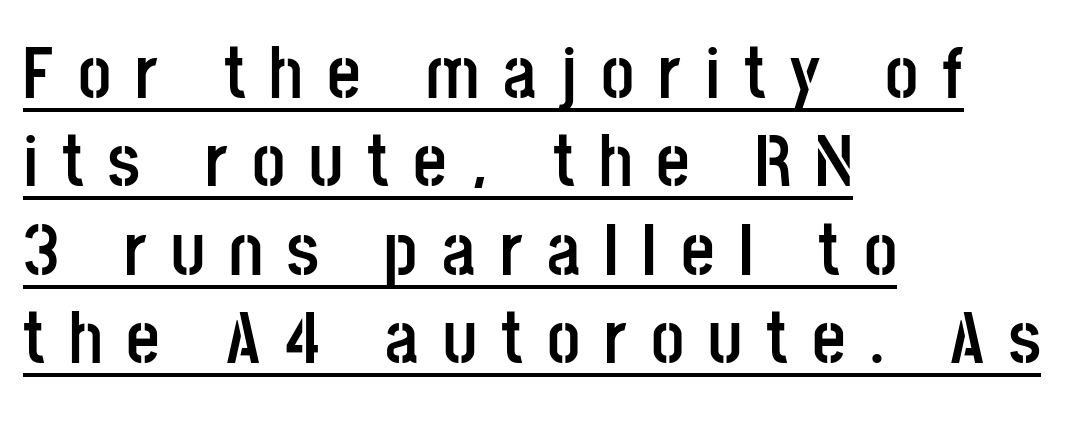
{"serif": "no", "italic": "no", "bold": "yes", "weight": "semibold", "width": "condensed", "stroke_contrast": "low", "x_height": "large", "monospaced": "no", "underline": "yes", "align": "left", "line_spacing_ratio": 1.21, "letter_spacing": "wide", "letter_spacing_em": 0.33, "glyph_px": 73}
